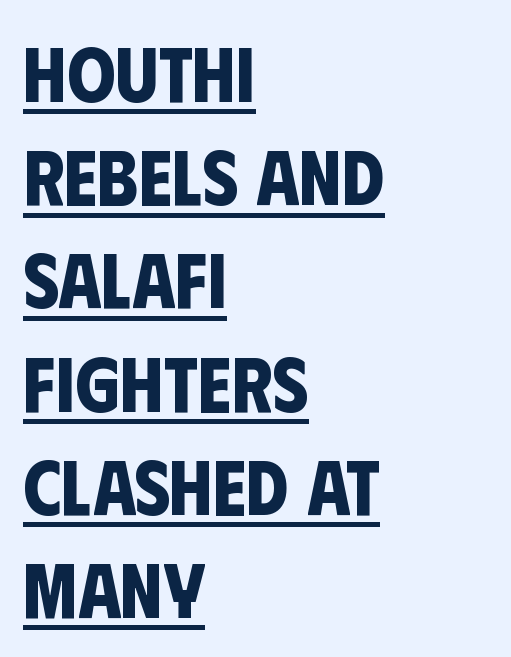
{"serif": "no", "bold": "yes", "weight": "bold", "width": "condensed", "stroke_contrast": "low", "x_height": "large", "monospaced": "no", "underline": "yes", "align": "left", "line_spacing": "normal", "line_spacing_ratio": 1.34, "letter_spacing": "normal", "letter_spacing_em": 0.0, "glyph_px": 77}
